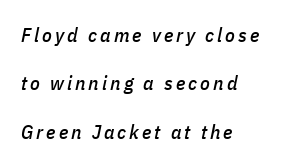
Quick note: underline off. The lines are quadded left. In terms of posture, this sample is oblique. Students, observe: this is what heavily led, spacious text looks like.
